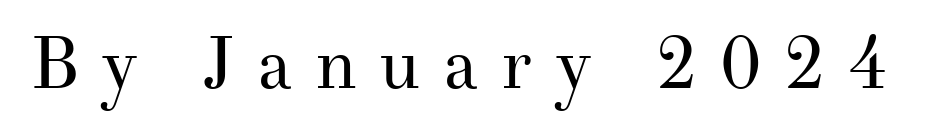
Q: Is the text bold? A: No.
Q: Is the text italic (slanted)? A: No, it is upright.
Q: Is the typeface a serif or a sans-serif typeface? A: Serif.
Q: Is the text underlined? A: No.
Q: Is the spacing between letters normal or unusually wide? A: Unusually wide.
Q: Width (condensed, normal, or wide)? A: Normal.
Q: Stroke contrast? A: Medium.
Q: x-height? A: Small.
Q: Monospaced? A: No.
